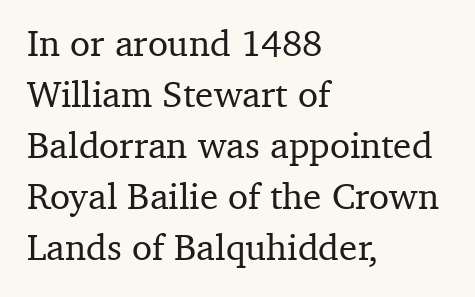
{"serif": "yes", "italic": "no", "width": "normal", "stroke_contrast": "medium", "x_height": "medium", "monospaced": "no", "underline": "no", "align": "left", "line_spacing": "normal", "line_spacing_ratio": 1.38, "letter_spacing": "normal", "letter_spacing_em": 0.0, "glyph_px": 37}
